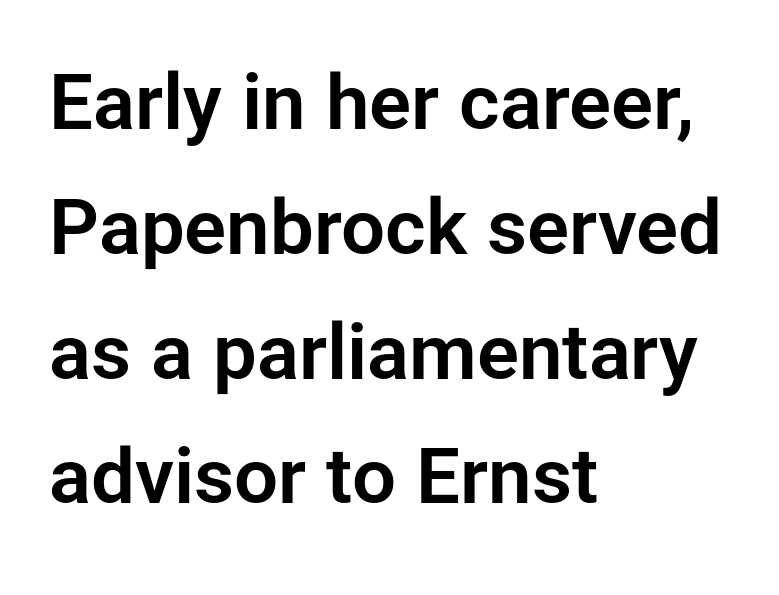
{"serif": "no", "italic": "no", "width": "normal", "stroke_contrast": "low", "x_height": "medium", "monospaced": "no", "underline": "no", "align": "left", "line_spacing": "normal", "line_spacing_ratio": 1.6, "letter_spacing": "normal", "letter_spacing_em": 0.0, "glyph_px": 78}
